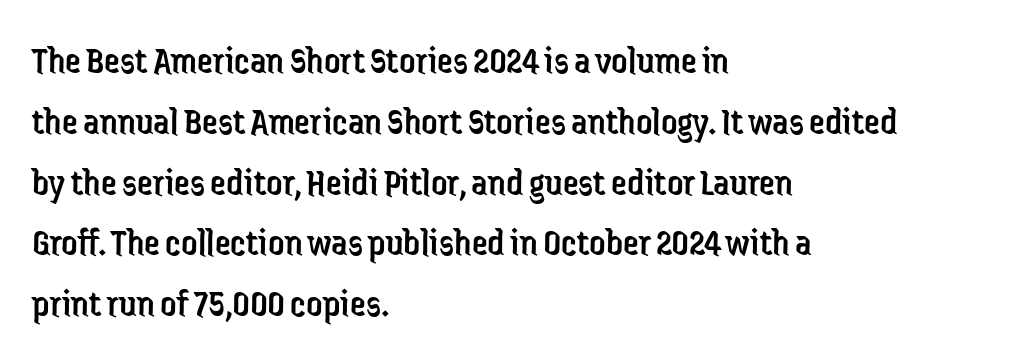
The image shows 40 px regular-weight, condensed sans-serif type, upright; set left-aligned, normal line spacing (1.52x), normal letter spacing, not underlined; low stroke contrast and a medium x-height.
